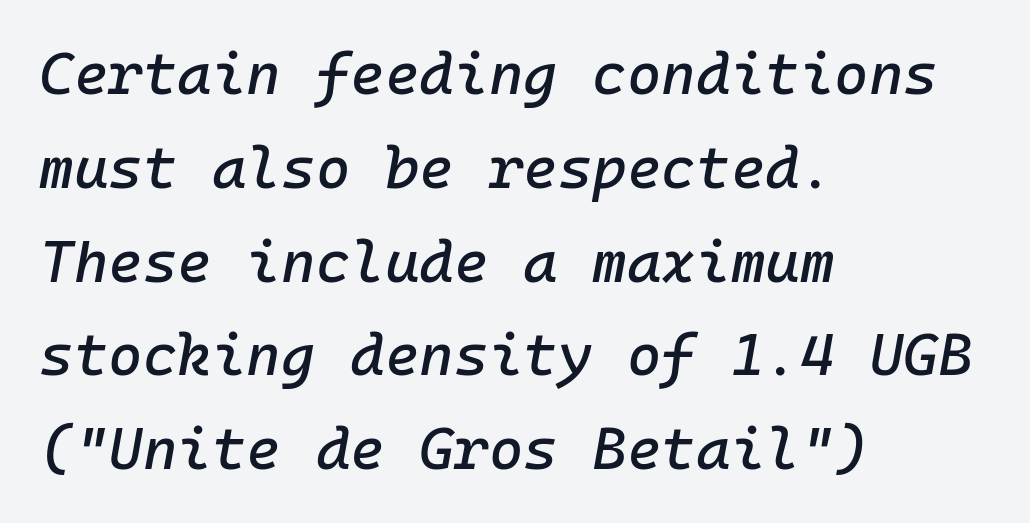
Q: Is the text italic (slanted)? A: Yes, it leans right by about 10 degrees.
Q: Is the text underlined? A: No.
Q: How is the paragraph aligned? A: Left-aligned.
Q: Is the spacing between letters normal or unusually wide? A: Normal.
Q: Is the spacing between lines tight, normal or loose? A: Normal.
Q: Width (condensed, normal, or wide)? A: Normal.
Q: Stroke contrast? A: Low.
Q: x-height? A: Medium.
Q: Monospaced? A: Yes.
